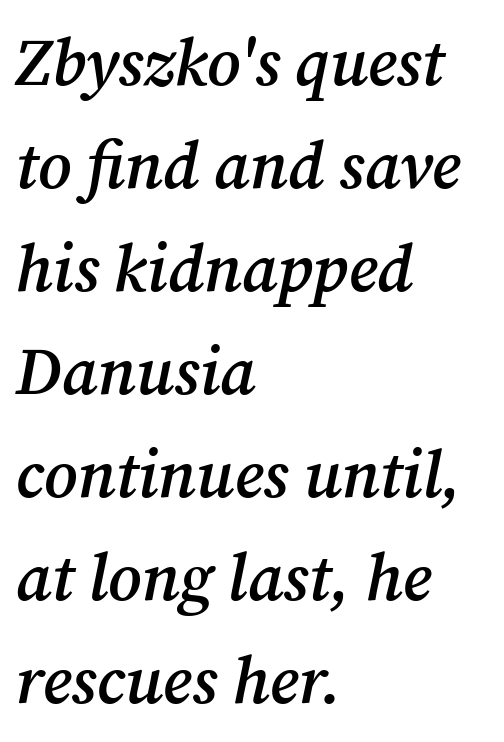
The image shows 66 px semibold serif type, italic (leaning right); set left-aligned, normal line spacing (1.56x), normal letter spacing, not underlined; medium stroke contrast and a medium x-height.
